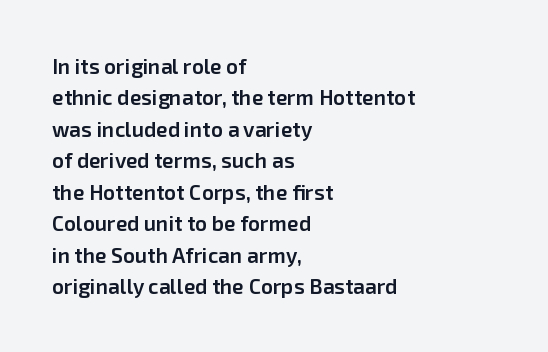
The glyphs have the mass of a demibold cut, below bold. The compositor pushed each line to the left boundary. The passage shown is not underscored anywhere. Caption: standard tracking, unaltered. Reading down the column, the eye jumps a familiar distance to each next line. The axis of the letterforms is exactly vertical.
